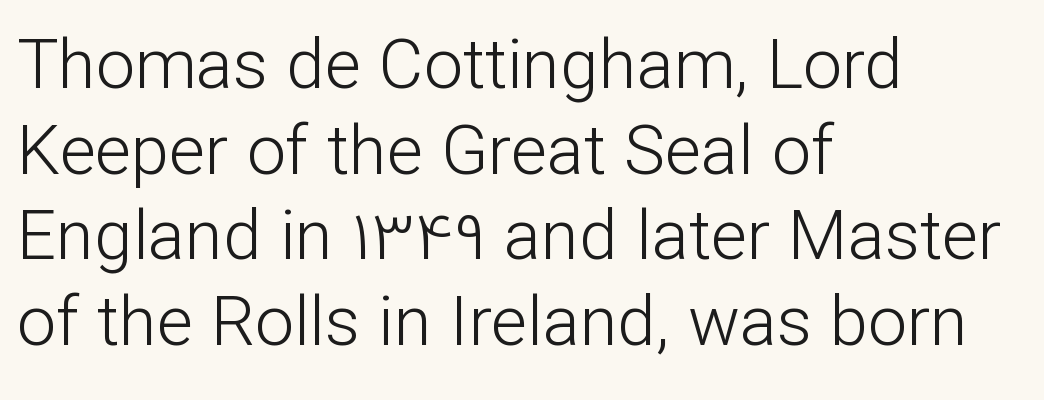
The image shows 69 px light sans-serif type, upright; set left-aligned, line spacing 1.24x, normal letter spacing, not underlined; low stroke contrast and a medium x-height.
